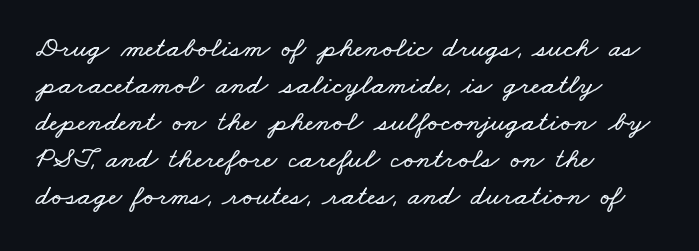
{"width": "wide", "stroke_contrast": "low", "x_height": "small", "monospaced": "no", "underline": "no", "align": "left", "line_spacing": "normal", "line_spacing_ratio": 1.28, "letter_spacing": "normal", "letter_spacing_em": 0.0, "glyph_px": 29}
